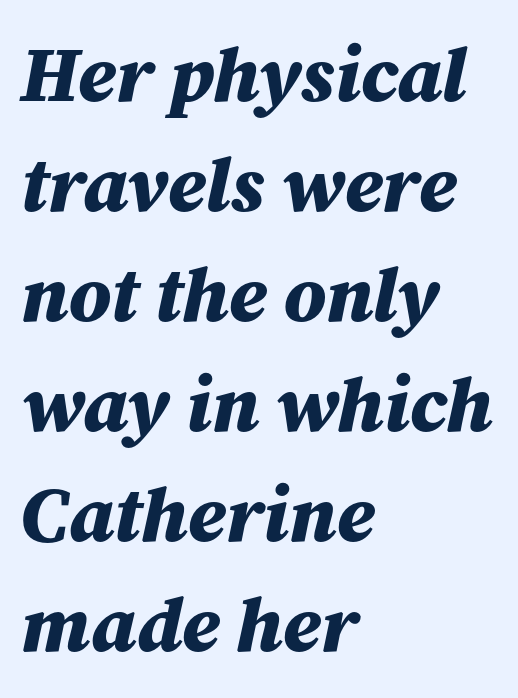
The image shows 78 px bold type, italic (leaning right); set left-aligned, normal line spacing (1.41x), normal letter spacing, not underlined; medium stroke contrast and a medium x-height.
